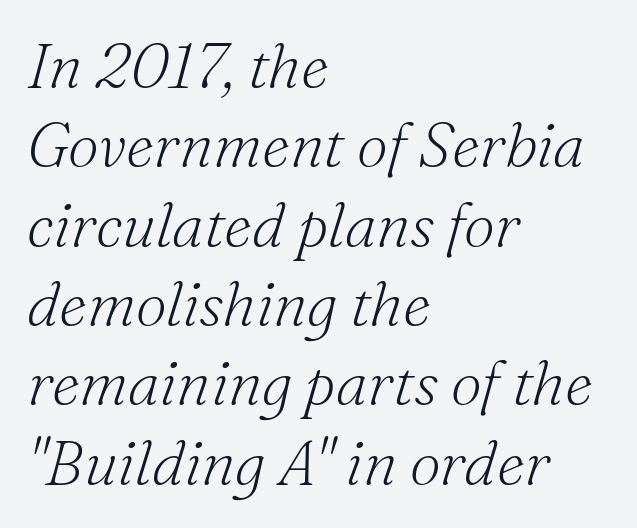
Q: Is the text bold? A: No.
Q: Is the text italic (slanted)? A: Yes, it leans right by about 16 degrees.
Q: Is the typeface a serif or a sans-serif typeface? A: Serif.
Q: Is the text underlined? A: No.
Q: How is the paragraph aligned? A: Left-aligned.
Q: Is the spacing between letters normal or unusually wide? A: Normal.
Q: Is the spacing between lines tight, normal or loose? A: Normal.
Q: Width (condensed, normal, or wide)? A: Normal.
Q: Stroke contrast? A: Medium.
Q: x-height? A: Small.
Q: Monospaced? A: No.
